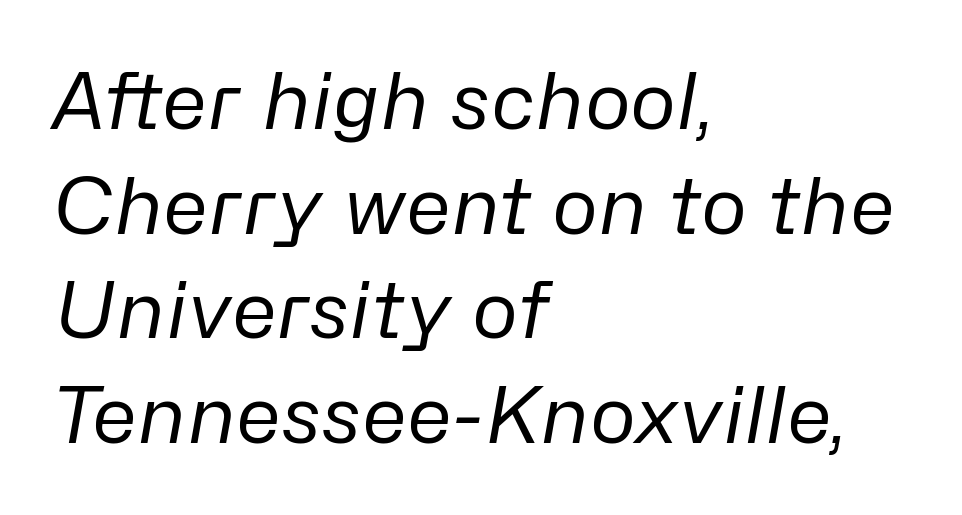
Q: Is the text bold? A: No.
Q: Is the text italic (slanted)? A: Yes, it leans right by about 10 degrees.
Q: Is the text underlined? A: No.
Q: How is the paragraph aligned? A: Left-aligned.
Q: Is the spacing between letters normal or unusually wide? A: Normal.
Q: Is the spacing between lines tight, normal or loose? A: Normal.
Q: Width (condensed, normal, or wide)? A: Normal.
Q: Stroke contrast? A: Low.
Q: x-height? A: Medium.
Q: Monospaced? A: No.
